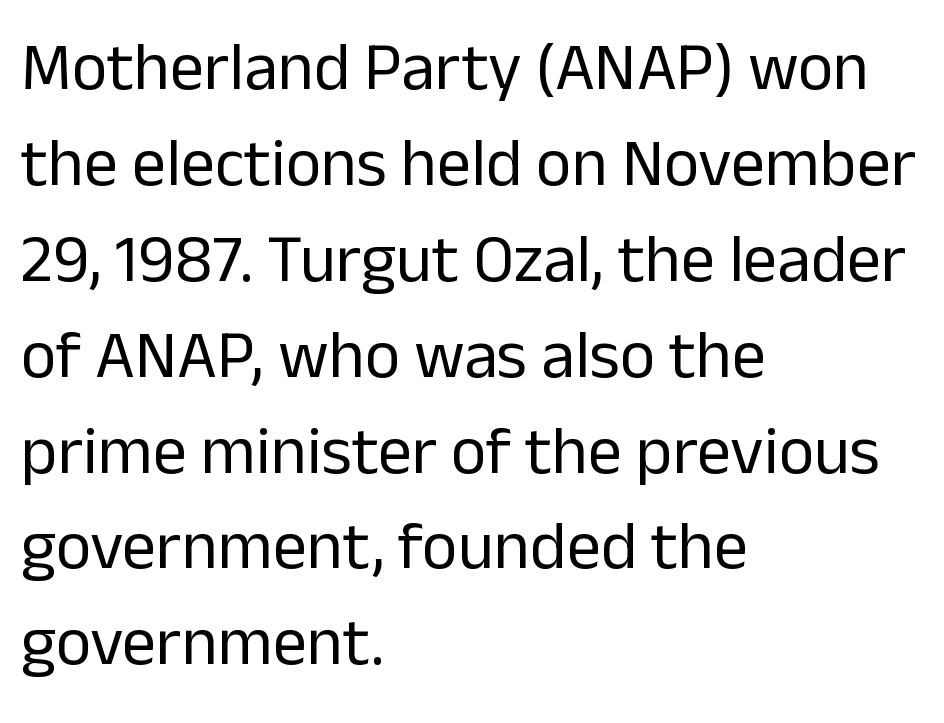
The image shows 68 px regular-weight sans-serif type, upright; set left-aligned, normal line spacing (1.41x), normal letter spacing, not underlined; low stroke contrast and a medium x-height.
